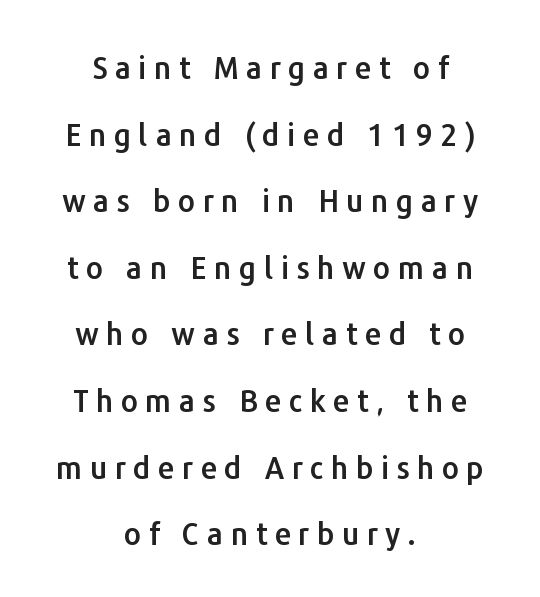
{"serif": "no", "italic": "no", "width": "normal", "stroke_contrast": "low", "x_height": "medium", "monospaced": "no", "underline": "no", "align": "center", "line_spacing": "loose", "line_spacing_ratio": 2.22, "letter_spacing": "wide", "letter_spacing_em": 0.25, "glyph_px": 30}
